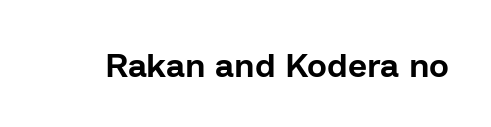
{"serif": "no", "italic": "no", "width": "normal", "stroke_contrast": "low", "x_height": "medium", "monospaced": "no", "underline": "no", "letter_spacing": "normal", "letter_spacing_em": 0.0, "glyph_px": 34}
